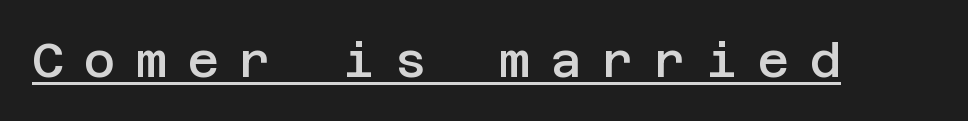
{"serif": "no", "italic": "no", "bold": "semi", "weight": "semibold", "width": "normal", "stroke_contrast": "low", "x_height": "large", "underline": "yes", "letter_spacing": "wide", "letter_spacing_em": 0.43, "glyph_px": 48}
